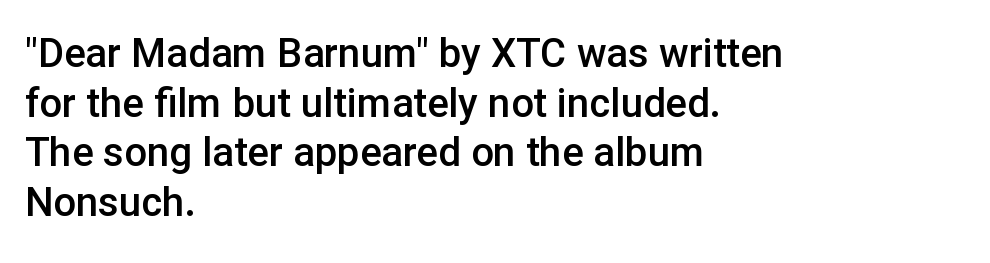
The image shows 40 px semibold sans-serif type, upright; set left-aligned, line spacing 1.24x, normal letter spacing, not underlined; low stroke contrast and a medium x-height.
